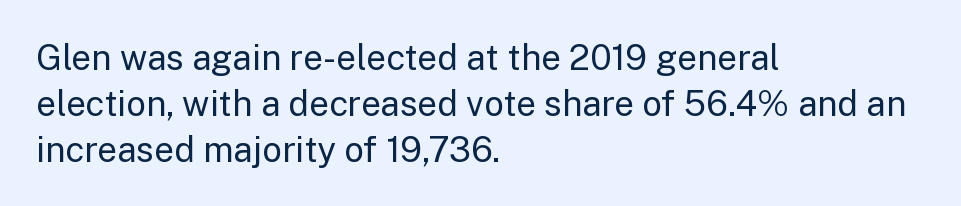
Q: Is the text bold? A: No.
Q: Is the text italic (slanted)? A: No, it is upright.
Q: Is the typeface a serif or a sans-serif typeface? A: Sans-serif.
Q: Is the text underlined? A: No.
Q: How is the paragraph aligned? A: Left-aligned.
Q: Is the spacing between letters normal or unusually wide? A: Normal.
Q: Is the spacing between lines tight, normal or loose? A: Normal.
Q: Width (condensed, normal, or wide)? A: Normal.
Q: Stroke contrast? A: Low.
Q: x-height? A: Medium.
Q: Monospaced? A: No.
